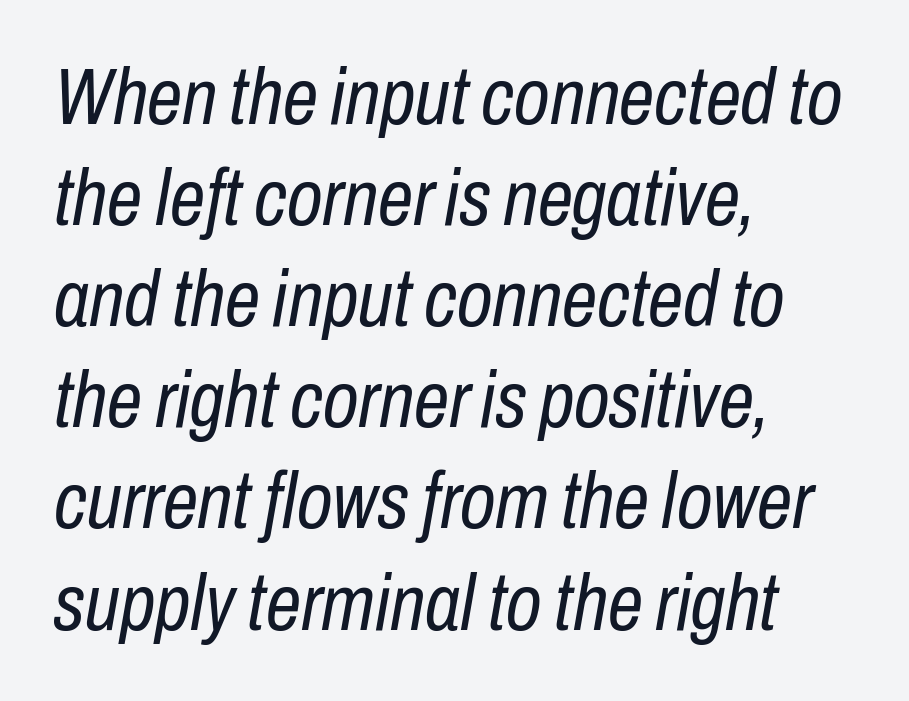
Nobody touched the tracking dial on this one. Honestly, there is no underline to notice here at all. Weight class: somewhere from thin through regular. The leading is moderate, giving the passage an even texture. Short and long lines alike share a common starting point at left. Notice how the stems are inclined rather than vertical — that's the hallmark of italics.
